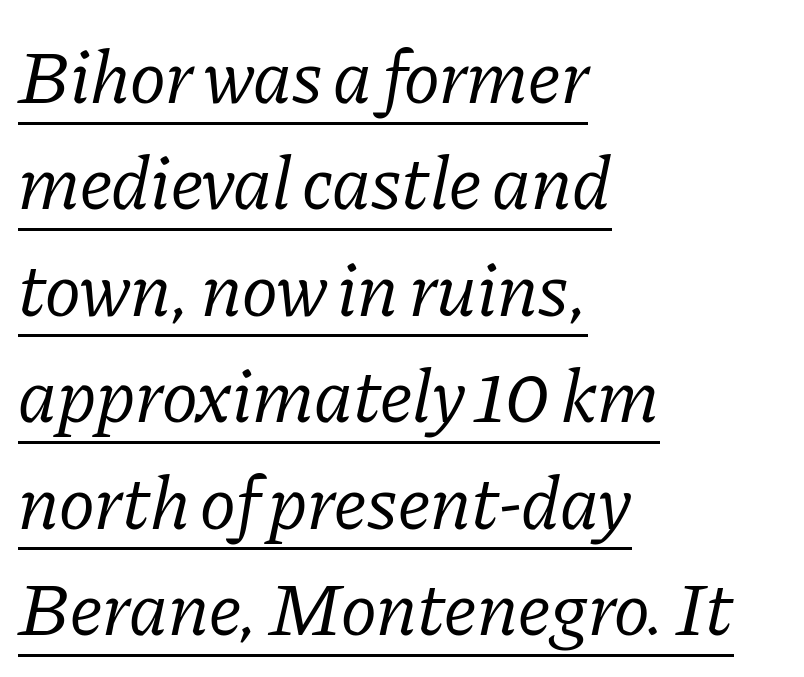
Weight: regular or lighter. The rendering applies a slant to the glyphs. Standard letterfit; no display-style spreading of the glyphs. This sample uses a serif face. This sample has the flowing, uneven cadence of proportional lettering. Casual observation: everything's shoved over to the left.
